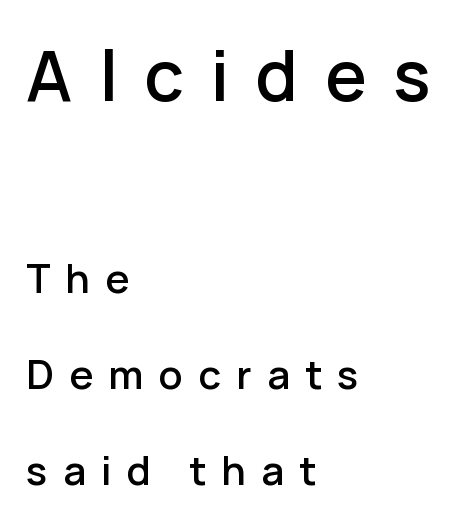
{"serif": "no", "italic": "no", "width": "normal", "stroke_contrast": "low", "x_height": "medium", "monospaced": "no", "underline": "no", "align": "left", "line_spacing": "loose", "line_spacing_ratio": 2.4, "letter_spacing": "wide", "letter_spacing_em": 0.38, "larger_block": "first", "size_ratio": 1.75, "glyph_px": 70}
